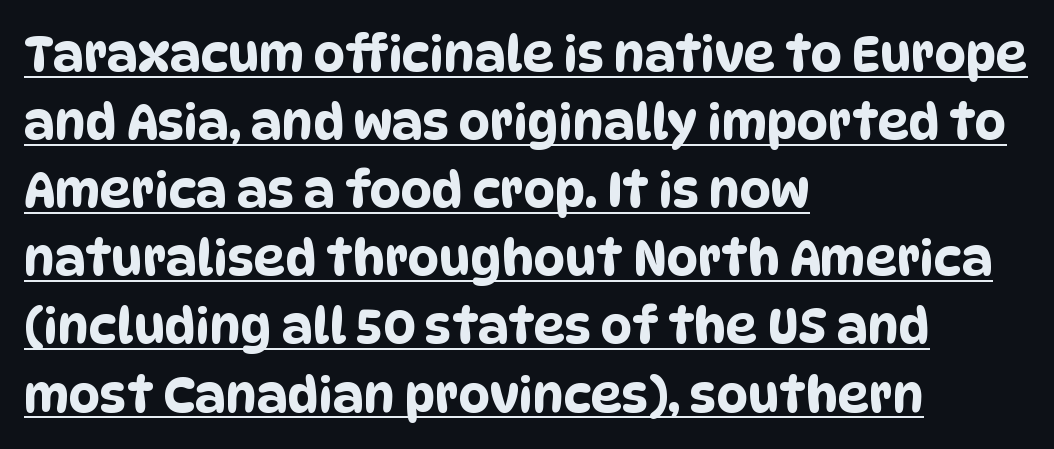
Q: Is the typeface a serif or a sans-serif typeface? A: Sans-serif.
Q: Is the text underlined? A: Yes.
Q: How is the paragraph aligned? A: Left-aligned.
Q: Is the spacing between letters normal or unusually wide? A: Normal.
Q: Is the spacing between lines tight, normal or loose? A: Normal.
Q: Width (condensed, normal, or wide)? A: Condensed.
Q: Stroke contrast? A: Low.
Q: x-height? A: Large.
Q: Monospaced? A: No.
